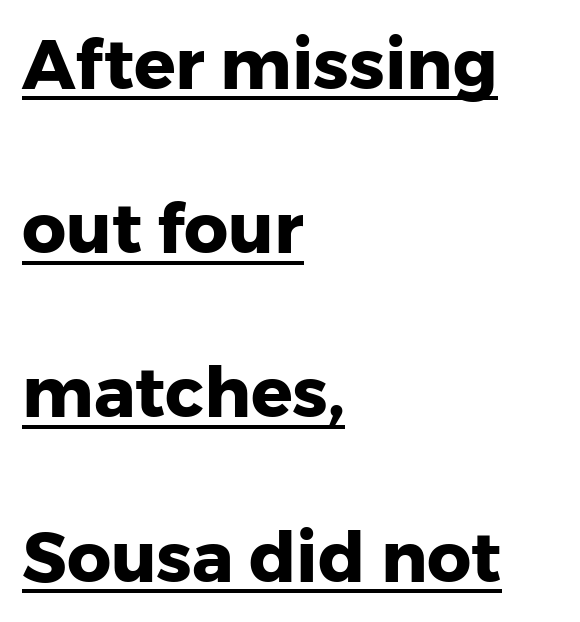
Q: Is the text bold? A: Yes.
Q: Is the text italic (slanted)? A: No, it is upright.
Q: Is the typeface a serif or a sans-serif typeface? A: Sans-serif.
Q: Is the text underlined? A: Yes.
Q: How is the paragraph aligned? A: Left-aligned.
Q: Is the spacing between letters normal or unusually wide? A: Normal.
Q: Is the spacing between lines tight, normal or loose? A: Loose.
Q: Width (condensed, normal, or wide)? A: Normal.
Q: Stroke contrast? A: Low.
Q: x-height? A: Medium.
Q: Monospaced? A: No.
